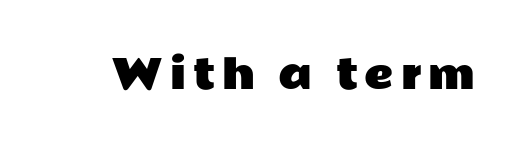
Character widths vary here, with narrow letters taking less room than wide ones. Ascenders rise straight up at ninety degrees. This sample uses a sans-serif face. Has an underline been added? It has not.
